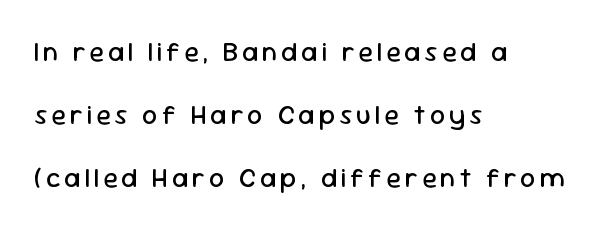
Q: Is the text bold? A: No.
Q: Is the text italic (slanted)? A: No, it is upright.
Q: Is the text underlined? A: No.
Q: How is the paragraph aligned? A: Left-aligned.
Q: Is the spacing between lines tight, normal or loose? A: Loose.
